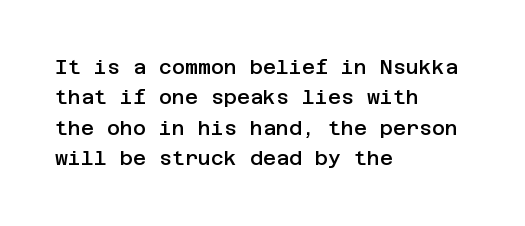
Q: Is the text bold? A: Semi-bold.
Q: Is the text italic (slanted)? A: No, it is upright.
Q: Is the text underlined? A: No.
Q: How is the paragraph aligned? A: Left-aligned.
Q: Is the spacing between letters normal or unusually wide? A: Normal.
Q: Is the spacing between lines tight, normal or loose? A: Normal.
